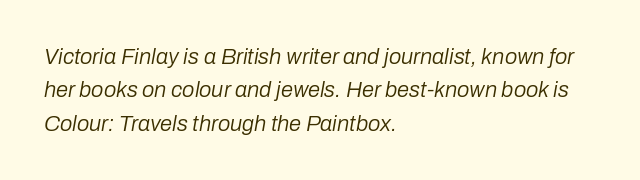
The strokes are not fattened; the text isn't bold. A typesetter would call this zero additional tracking. The area under the type is left untouched. Baseline-to-baseline distance is the conventional proportion of letter height.
